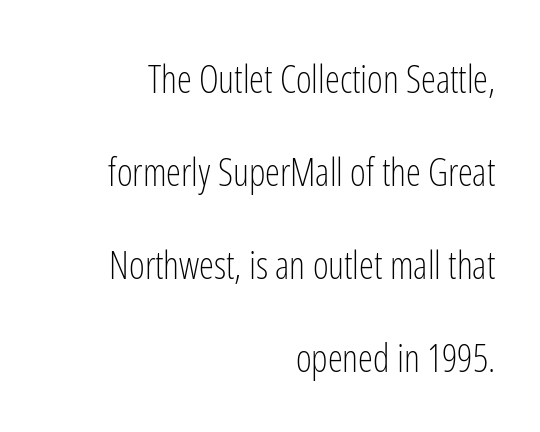
{"serif": "no", "italic": "no", "bold": "no", "weight": "light", "width": "condensed", "stroke_contrast": "low", "x_height": "medium", "monospaced": "no", "underline": "no", "align": "right", "line_spacing": "loose", "line_spacing_ratio": 2.45, "letter_spacing": "normal", "letter_spacing_em": 0.0, "glyph_px": 38}
